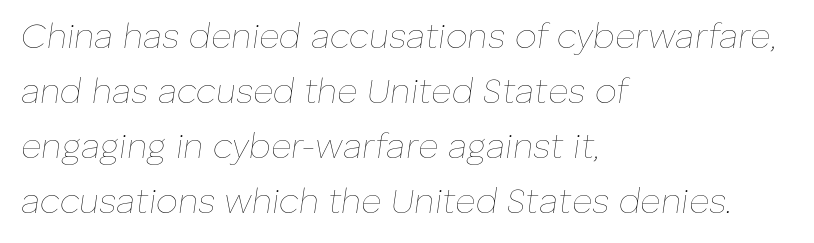
The space directly below the letters is spotless. These lines are rendered in a variable-pitch font. The compositor pushed each line to the left boundary. This is oblique type, the kind used for emphasis or titles.
